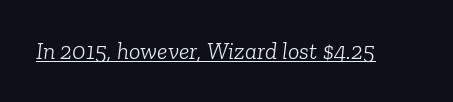
Q: Is the text bold? A: No.
Q: Is the text italic (slanted)? A: Yes, it leans right by about 6 degrees.
Q: Is the text underlined? A: Yes.
Q: Is the spacing between letters normal or unusually wide? A: Normal.
